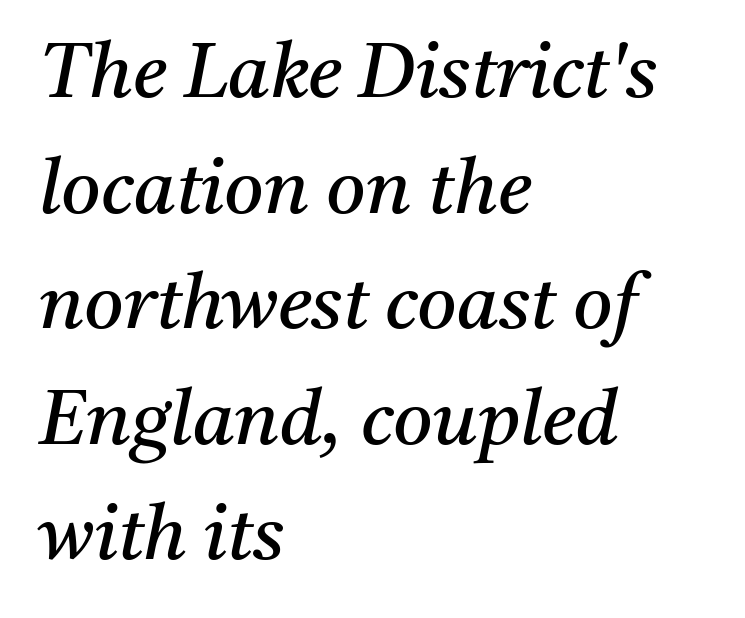
{"serif": "yes", "italic": "yes", "lean": "right", "slant_degrees": 11, "bold": "no", "weight": "regular", "width": "normal", "stroke_contrast": "medium", "x_height": "medium", "monospaced": "no", "underline": "no", "align": "left", "line_spacing": "normal", "line_spacing_ratio": 1.52, "letter_spacing": "normal", "letter_spacing_em": 0.0, "glyph_px": 76}
